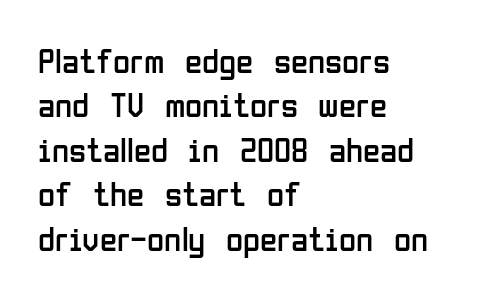
The image shows 35 px regular-weight, condensed sans-serif type, upright; set left-aligned, normal line spacing (1.27x), normal letter spacing, not underlined; low stroke contrast and a medium x-height.
